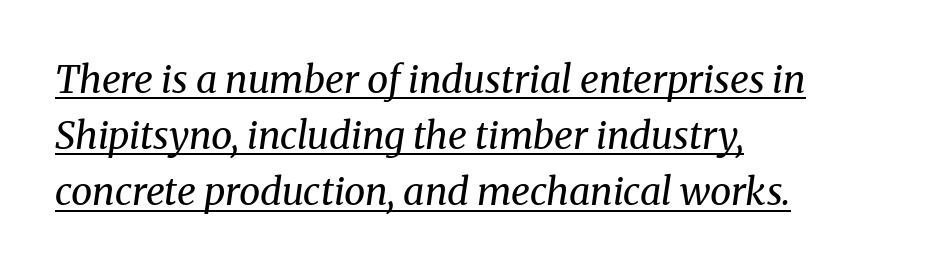
The specimen includes a rule beneath the text block's lines. Stems and bowls with no extra thickness — not bold. The letters advance in unequal steps, a hallmark of proportional type. Serif or sans? Serif — the stroke terminals have little feet. The rows are spaced the way most documents space them. Observe the lean: these are italic letterforms.
